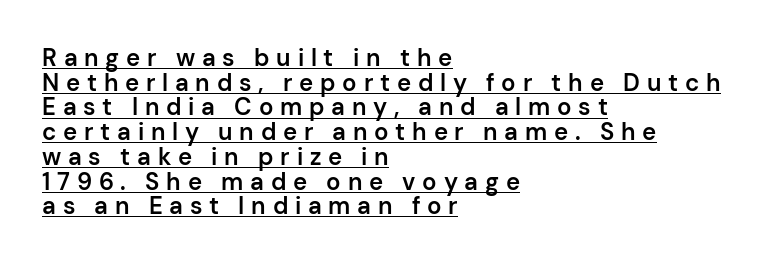
{"italic": "no", "bold": "semi", "underline": "yes", "align": "left", "line_spacing": "tight", "line_spacing_ratio": 1.03, "letter_spacing": "wide", "letter_spacing_em": 0.28, "glyph_px": 24}
